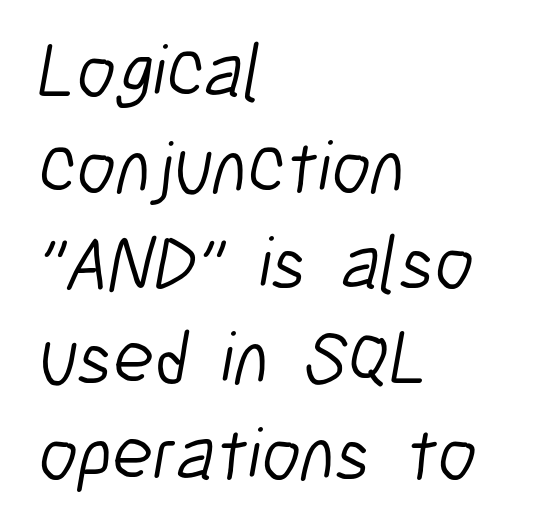
{"serif": "no", "bold": "no", "weight": "light", "width": "condensed", "stroke_contrast": "low", "x_height": "medium", "monospaced": "no", "underline": "no", "align": "left", "line_spacing": "normal", "line_spacing_ratio": 1.26, "letter_spacing": "normal", "letter_spacing_em": 0.0, "glyph_px": 76}
